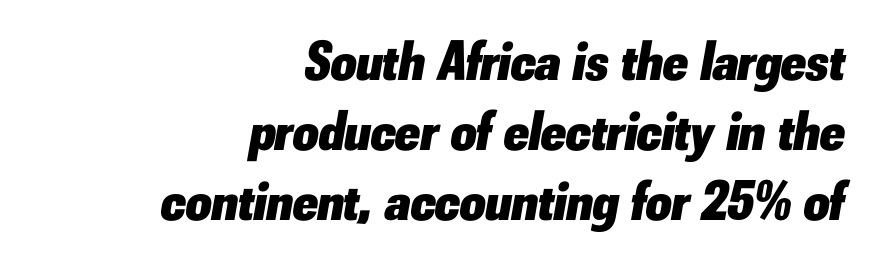
{"italic": "yes", "lean": "right", "slant_degrees": 10, "bold": "yes", "weight": "heavy", "width": "normal", "stroke_contrast": "low", "x_height": "small", "monospaced": "no", "underline": "no", "align": "right", "line_spacing": "normal", "line_spacing_ratio": 1.25, "letter_spacing": "normal", "letter_spacing_em": 0.0, "glyph_px": 56}
